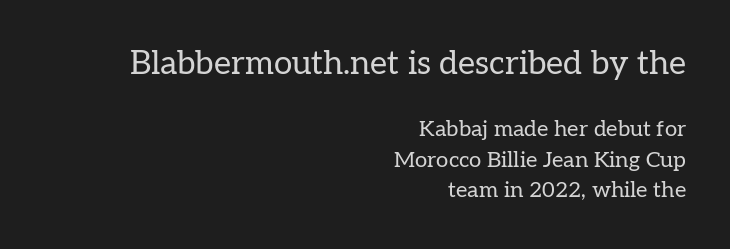
The image shows 33 px regular-weight serif type, upright; set right-aligned, normal line spacing (1.39x), normal letter spacing, not underlined; the first (top) block is 1.5x larger; low stroke contrast and a medium x-height.
